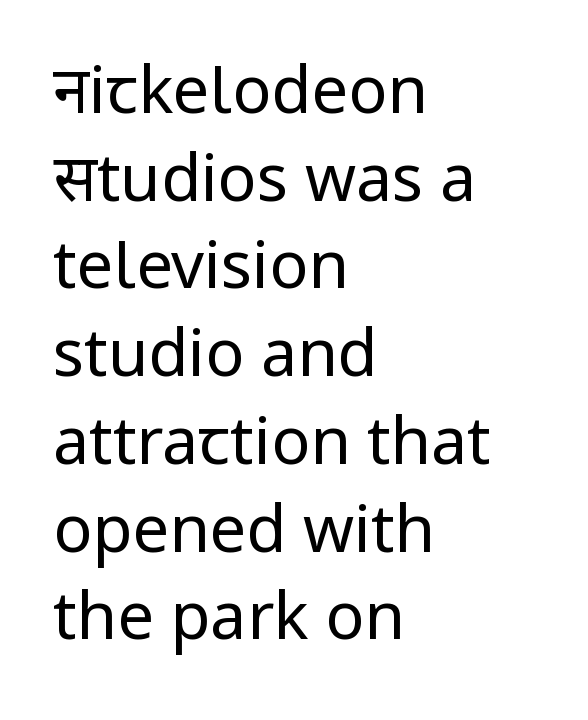
Q: Is the text bold? A: No.
Q: Is the text italic (slanted)? A: No, it is upright.
Q: Is the typeface a serif or a sans-serif typeface? A: Sans-serif.
Q: Is the text underlined? A: No.
Q: How is the paragraph aligned? A: Left-aligned.
Q: Is the spacing between letters normal or unusually wide? A: Normal.
Q: Is the spacing between lines tight, normal or loose? A: Normal.
Q: Width (condensed, normal, or wide)? A: Normal.
Q: Stroke contrast? A: Low.
Q: x-height? A: Medium.
Q: Monospaced? A: No.
